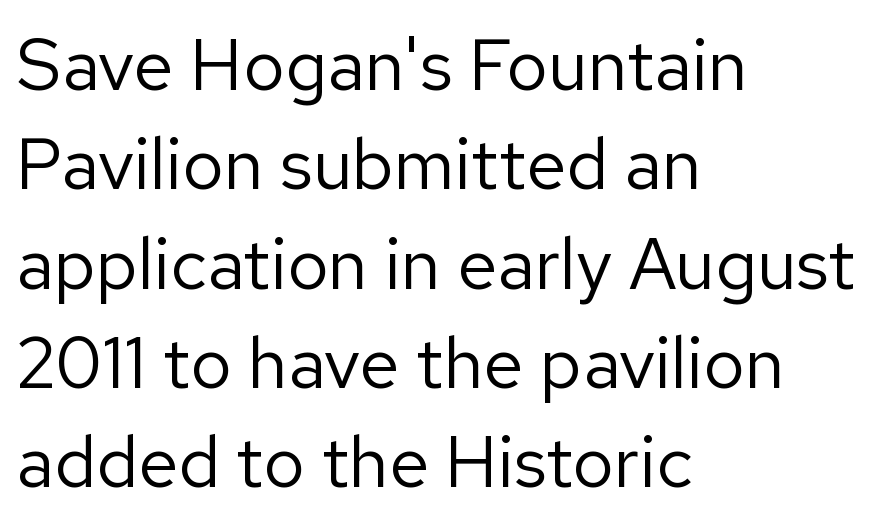
{"serif": "no", "italic": "no", "bold": "no", "weight": "regular", "width": "normal", "stroke_contrast": "low", "x_height": "medium", "monospaced": "no", "underline": "no", "align": "left", "line_spacing": "normal", "line_spacing_ratio": 1.38, "letter_spacing": "normal", "letter_spacing_em": 0.0, "glyph_px": 72}
